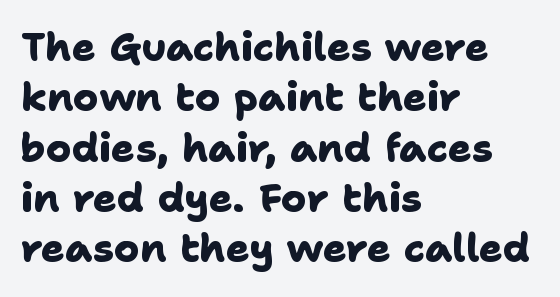
{"serif": "no", "bold": "yes", "weight": "heavy", "width": "normal", "stroke_contrast": "low", "x_height": "medium", "monospaced": "no", "underline": "no", "align": "left", "line_spacing": "normal", "line_spacing_ratio": 1.29, "letter_spacing": "normal", "letter_spacing_em": 0.0, "glyph_px": 39}
